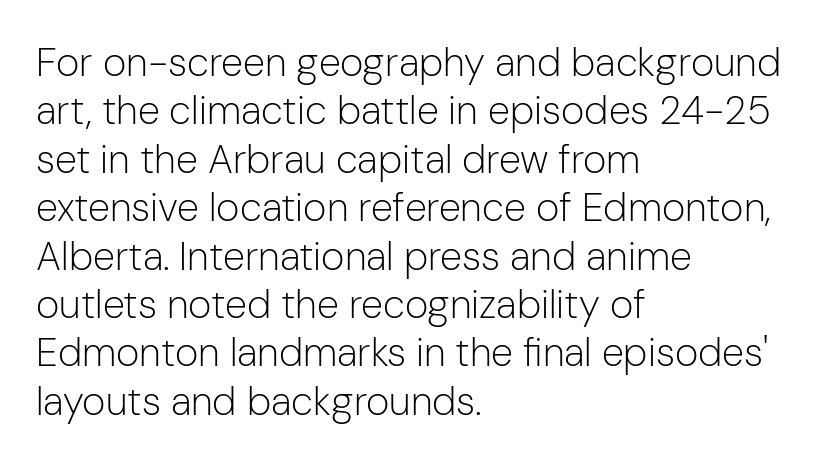
Q: Is the text bold? A: No.
Q: Is the text italic (slanted)? A: No, it is upright.
Q: Is the typeface a serif or a sans-serif typeface? A: Sans-serif.
Q: Is the text underlined? A: No.
Q: How is the paragraph aligned? A: Left-aligned.
Q: Is the spacing between letters normal or unusually wide? A: Normal.
Q: Width (condensed, normal, or wide)? A: Normal.
Q: Stroke contrast? A: Low.
Q: x-height? A: Medium.
Q: Monospaced? A: No.
